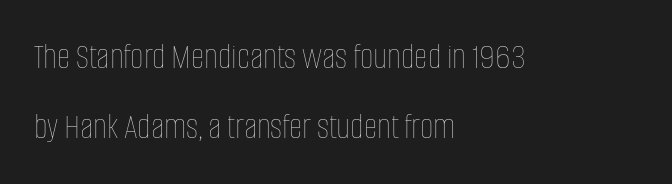
{"italic": "no", "bold": "no", "weight": "thin", "width": "condensed", "stroke_contrast": "low", "x_height": "large", "monospaced": "no", "underline": "no", "align": "left", "line_spacing_ratio": 1.88, "letter_spacing": "normal", "letter_spacing_em": 0.0, "glyph_px": 37}
